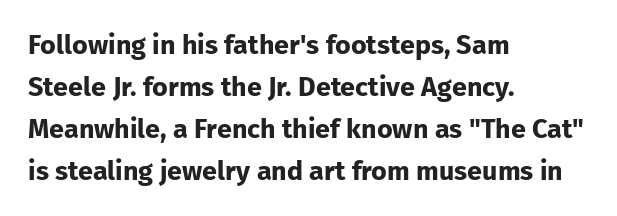
Q: Is the text bold? A: Yes.
Q: Is the text italic (slanted)? A: No, it is upright.
Q: Is the text underlined? A: No.
Q: How is the paragraph aligned? A: Left-aligned.
Q: Is the spacing between letters normal or unusually wide? A: Normal.
Q: Is the spacing between lines tight, normal or loose? A: Normal.
